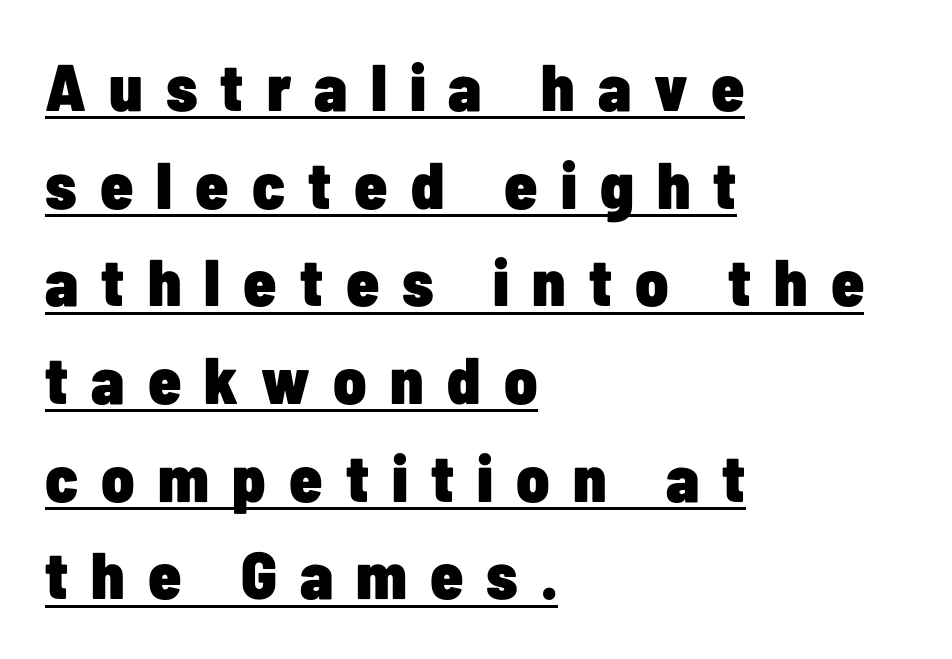
Q: Is the text bold? A: Yes.
Q: Is the text italic (slanted)? A: No, it is upright.
Q: Is the typeface a serif or a sans-serif typeface? A: Sans-serif.
Q: Is the text underlined? A: Yes.
Q: How is the paragraph aligned? A: Left-aligned.
Q: Is the spacing between letters normal or unusually wide? A: Unusually wide.
Q: Is the spacing between lines tight, normal or loose? A: Normal.
Q: Width (condensed, normal, or wide)? A: Condensed.
Q: Stroke contrast? A: Low.
Q: x-height? A: Medium.
Q: Monospaced? A: No.
